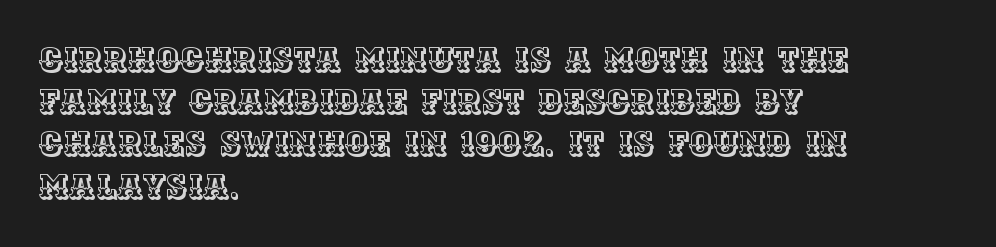
Q: Is the text italic (slanted)? A: No, it is upright.
Q: Is the text underlined? A: No.
Q: How is the paragraph aligned? A: Left-aligned.
Q: Is the spacing between letters normal or unusually wide? A: Normal.
Q: Is the spacing between lines tight, normal or loose? A: Normal.
Q: Width (condensed, normal, or wide)? A: Normal.
Q: x-height? A: Large.
Q: Monospaced? A: No.
